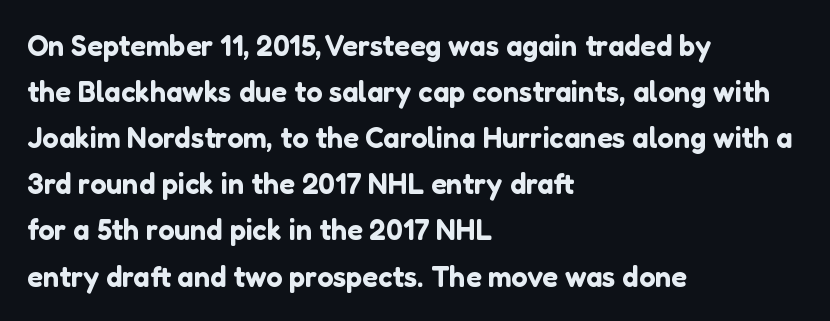
Q: Is the text italic (slanted)? A: No, it is upright.
Q: Is the typeface a serif or a sans-serif typeface? A: Sans-serif.
Q: Is the text underlined? A: No.
Q: How is the paragraph aligned? A: Left-aligned.
Q: Is the spacing between letters normal or unusually wide? A: Normal.
Q: Is the spacing between lines tight, normal or loose? A: Normal.
Q: Width (condensed, normal, or wide)? A: Normal.
Q: Stroke contrast? A: Low.
Q: x-height? A: Medium.
Q: Monospaced? A: No.
